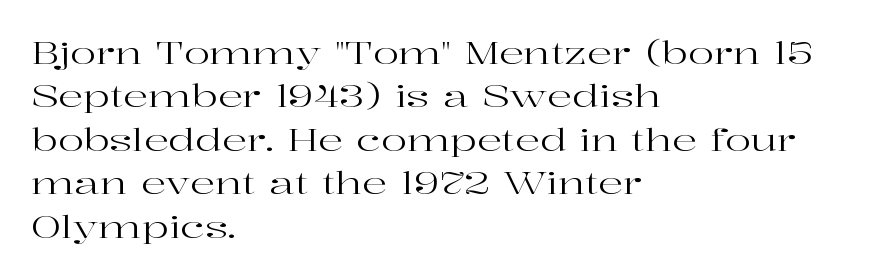
Which margin do the lines hug? The left one — the right edge is uneven. Is the letter spacing exaggerated? No — it looks like the ordinary default. Vertical spacing — default. The face used here is proportionally spaced, like ordinary book or web type. The type sits square on the baseline with zero lean.
